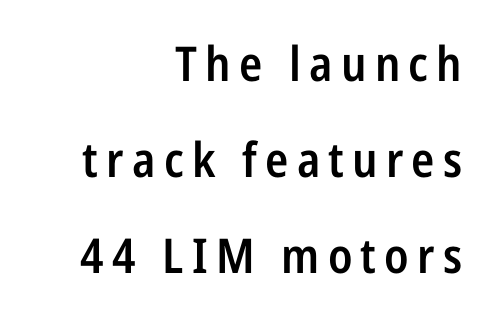
The face used here is a semibold: visibly heavier than regular, lighter than bold. This rendering uses right alignment, leaving the left contour irregular. Compared with typical paragraphs, the rows here are farther apart. Descenders are the only things crossing below the line.
